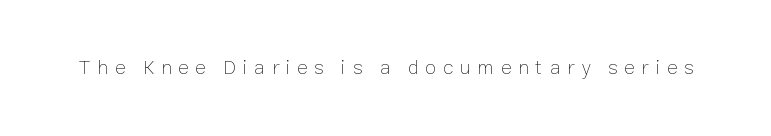
Q: Is the text bold? A: No.
Q: Is the text italic (slanted)? A: No, it is upright.
Q: Is the text underlined? A: No.
Q: Is the spacing between letters normal or unusually wide? A: Unusually wide.
